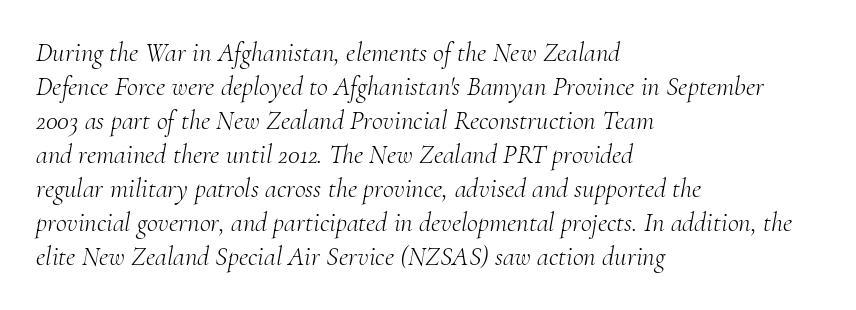
Q: Is the text bold? A: No.
Q: Is the text italic (slanted)? A: Yes, it leans right by about 10 degrees.
Q: Is the text underlined? A: No.
Q: How is the paragraph aligned? A: Left-aligned.
Q: Is the spacing between letters normal or unusually wide? A: Normal.
Q: Is the spacing between lines tight, normal or loose? A: Normal.
